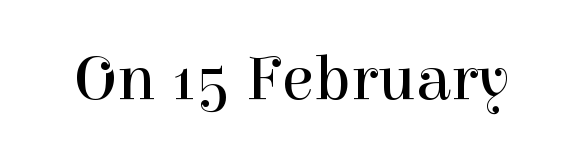
Q: Is the text bold? A: No.
Q: Is the text italic (slanted)? A: No, it is upright.
Q: Is the typeface a serif or a sans-serif typeface? A: Serif.
Q: Is the text underlined? A: No.
Q: Is the spacing between letters normal or unusually wide? A: Normal.
Q: Width (condensed, normal, or wide)? A: Normal.
Q: Stroke contrast? A: High.
Q: x-height? A: Medium.
Q: Monospaced? A: No.
